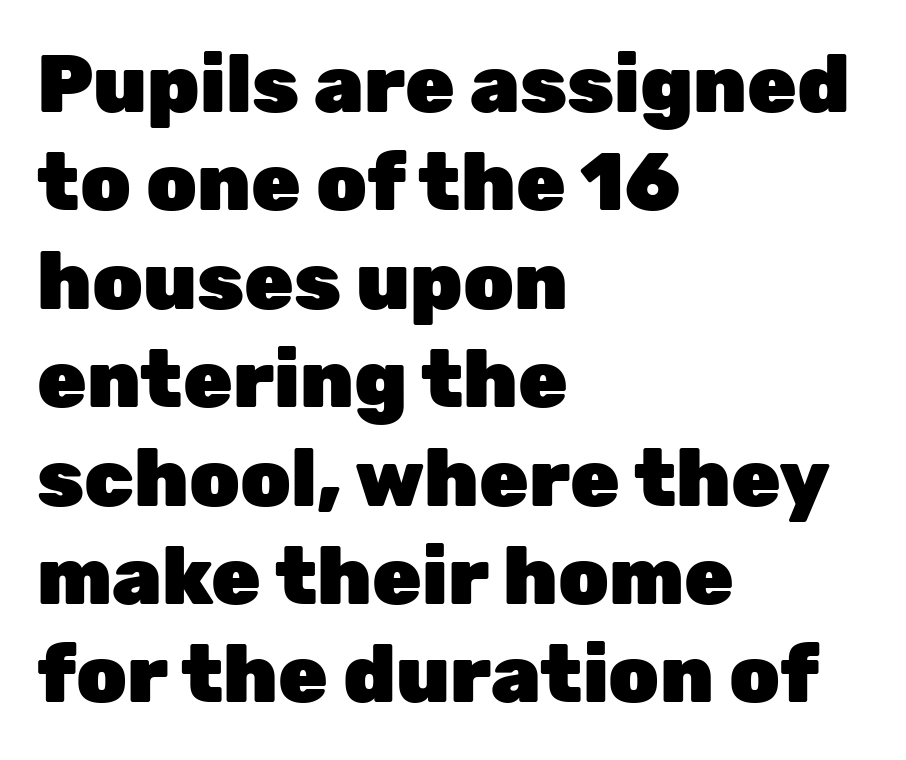
The image shows 80 px heavy sans-serif type, upright; set left-aligned, line spacing 1.23x, normal letter spacing, not underlined; low stroke contrast and a medium x-height.
